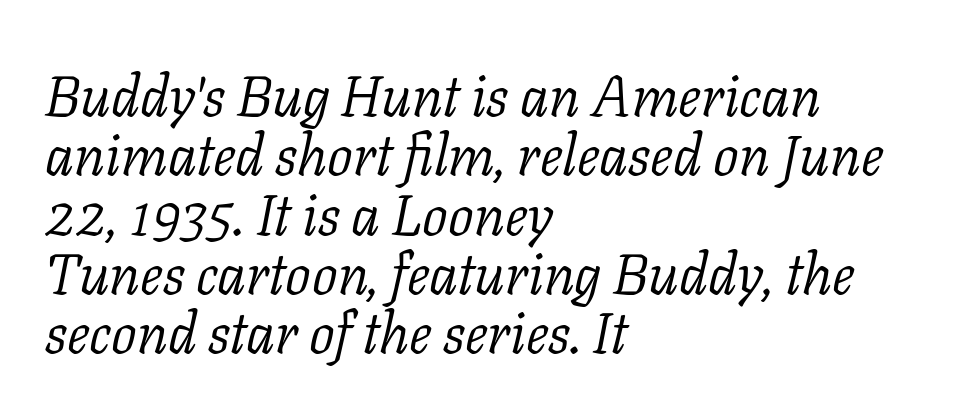
Q: Is the text bold? A: No.
Q: Is the text italic (slanted)? A: Yes, it leans right by about 11 degrees.
Q: Is the typeface a serif or a sans-serif typeface? A: Serif.
Q: Is the text underlined? A: No.
Q: How is the paragraph aligned? A: Left-aligned.
Q: Is the spacing between letters normal or unusually wide? A: Normal.
Q: Is the spacing between lines tight, normal or loose? A: Tight.
Q: Width (condensed, normal, or wide)? A: Normal.
Q: Stroke contrast? A: Low.
Q: x-height? A: Medium.
Q: Monospaced? A: No.
